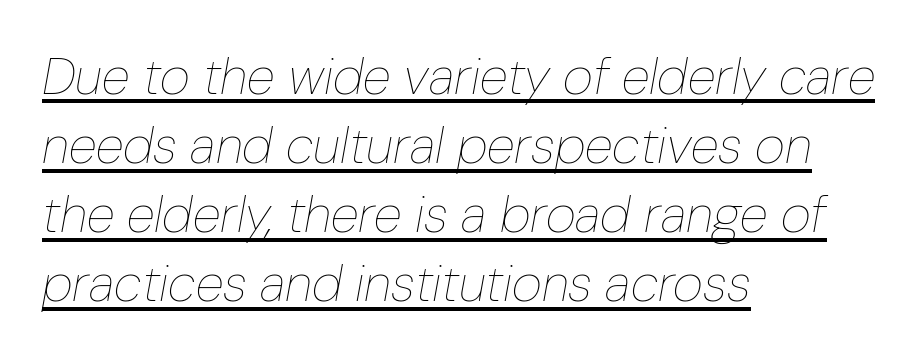
The image shows 52 px thin, condensed type, italic (leaning right); set left-aligned, normal line spacing (1.33x), normal letter spacing, underlined; low stroke contrast and a medium x-height.
